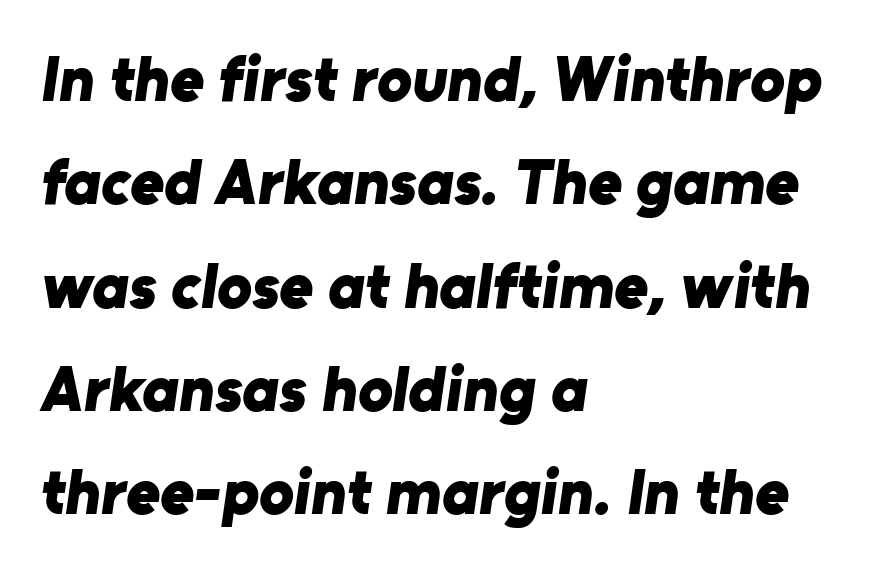
Nothing unusual about the tracking: characters are spaced as the font intends. Note the varied advance widths — an 'i' is clearly narrower than an 'm'. Nothing sits at the stroke ends, so this counts as sans-serif. The space beneath each line is pristine and unruled.
